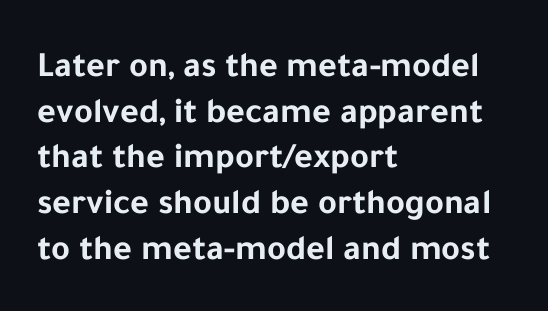
The image shows 36 px bold sans-serif type, upright; set left-aligned, normal line spacing (1.27x), normal letter spacing, not underlined; low stroke contrast and a medium x-height.
